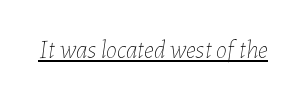
Short note: letters normally spaced. A baseline rule has been typeset under these characters. Weight class: somewhere from thin through regular. This sample uses an oblique cut, with every glyph tilted off the vertical.
